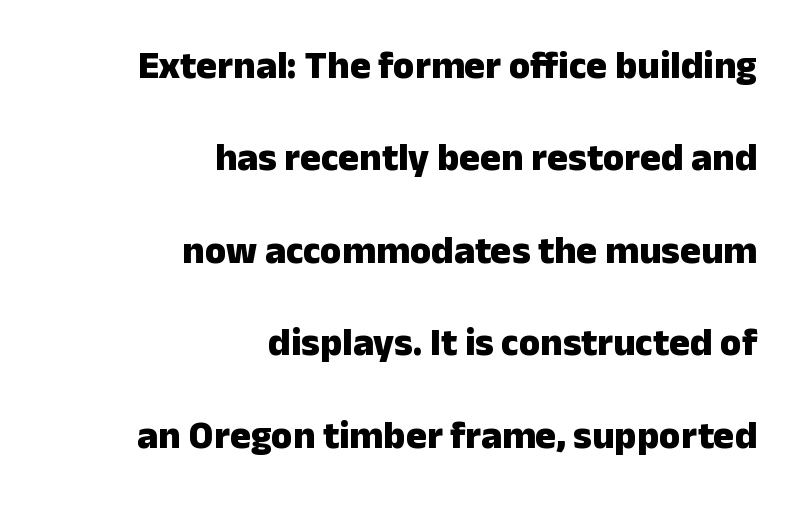
Q: Is the text bold? A: Yes.
Q: Is the text italic (slanted)? A: No, it is upright.
Q: Is the typeface a serif or a sans-serif typeface? A: Sans-serif.
Q: Is the text underlined? A: No.
Q: How is the paragraph aligned? A: Right-aligned.
Q: Is the spacing between letters normal or unusually wide? A: Normal.
Q: Is the spacing between lines tight, normal or loose? A: Loose.
Q: Width (condensed, normal, or wide)? A: Normal.
Q: Stroke contrast? A: Low.
Q: x-height? A: Medium.
Q: Monospaced? A: No.
